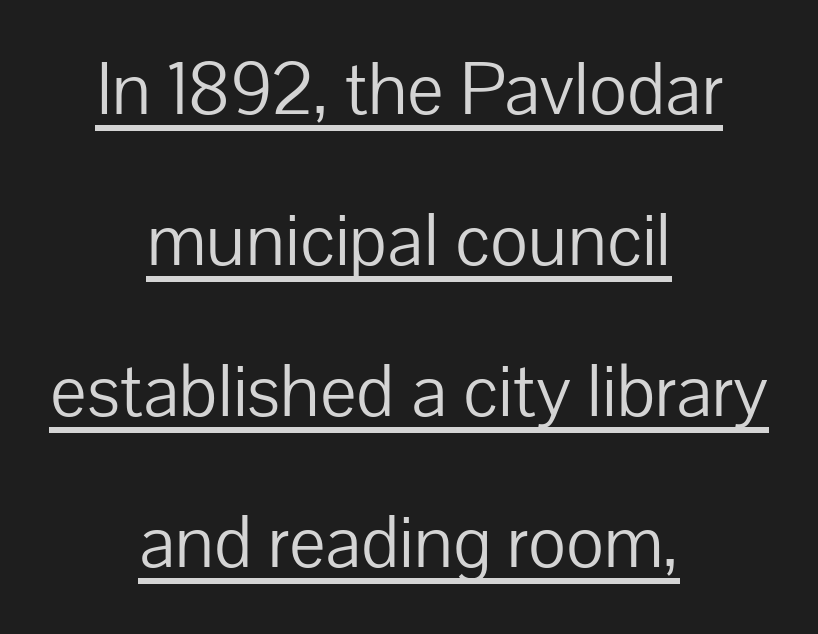
Q: Is the text bold? A: No.
Q: Is the text italic (slanted)? A: No, it is upright.
Q: Is the typeface a serif or a sans-serif typeface? A: Sans-serif.
Q: Is the text underlined? A: Yes.
Q: How is the paragraph aligned? A: Centered.
Q: Is the spacing between letters normal or unusually wide? A: Normal.
Q: Is the spacing between lines tight, normal or loose? A: Loose.
Q: Width (condensed, normal, or wide)? A: Normal.
Q: Stroke contrast? A: Low.
Q: x-height? A: Medium.
Q: Monospaced? A: No.
